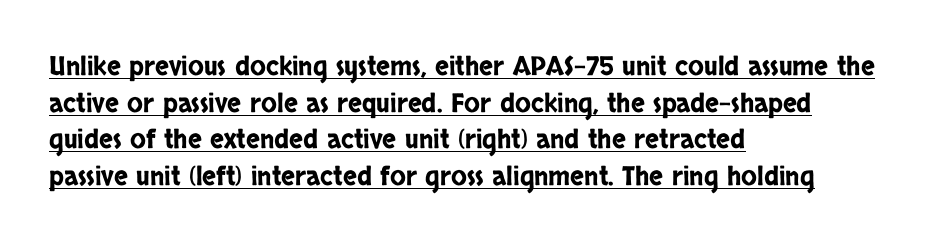
Students, observe: this is what conventionally led text looks like. The lettering stays uniformly vertical, giving the passage a roman look. Typeset ragged right — the left edge is the straight one. You could call the tracking neutral — neither tight nor loose. These characters rest on top of a visible drawn line.
